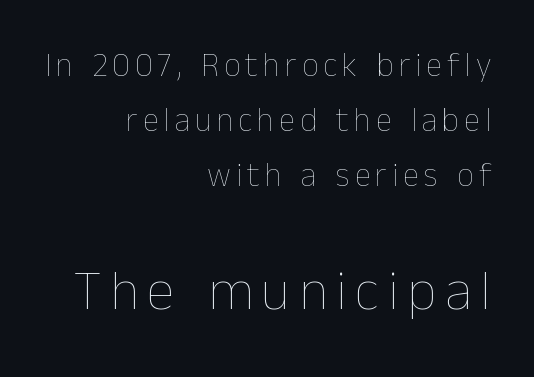
{"italic": "no", "bold": "no", "weight": "thin", "width": "normal", "stroke_contrast": "low", "x_height": "medium", "monospaced": "no", "underline": "no", "align": "right", "line_spacing": "normal", "line_spacing_ratio": 1.66, "larger_block": "second", "size_ratio": 1.73, "glyph_px": 57}
